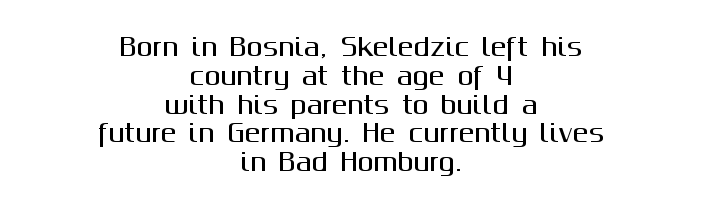
The lines in this sample share a center point and differ in where they start and stop. The space beneath each line is pristine and unruled. The letterforms sit shoulder to shoulder at normal distance. Posture: upright roman.
